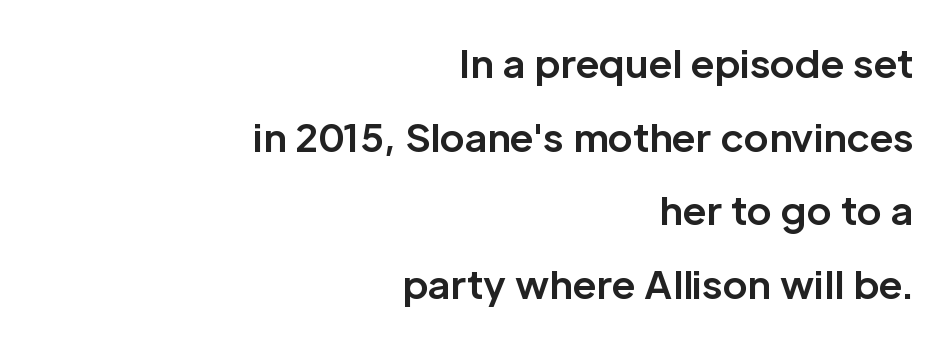
{"serif": "no", "italic": "no", "bold": "yes", "weight": "bold", "width": "normal", "stroke_contrast": "low", "x_height": "medium", "monospaced": "no", "underline": "no", "align": "right", "line_spacing": "loose", "line_spacing_ratio": 1.94, "letter_spacing": "normal", "letter_spacing_em": 0.0, "glyph_px": 38}
